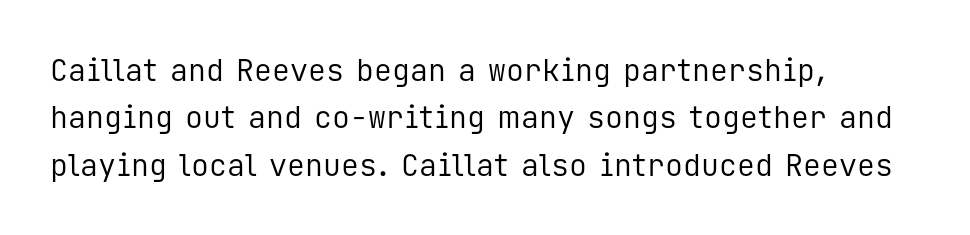
Q: Is the text bold? A: No.
Q: Is the text italic (slanted)? A: No, it is upright.
Q: Is the typeface a serif or a sans-serif typeface? A: Sans-serif.
Q: Is the text underlined? A: No.
Q: How is the paragraph aligned? A: Left-aligned.
Q: Is the spacing between letters normal or unusually wide? A: Normal.
Q: Is the spacing between lines tight, normal or loose? A: Normal.
Q: Width (condensed, normal, or wide)? A: Normal.
Q: Stroke contrast? A: Low.
Q: x-height? A: Medium.
Q: Monospaced? A: Yes.
